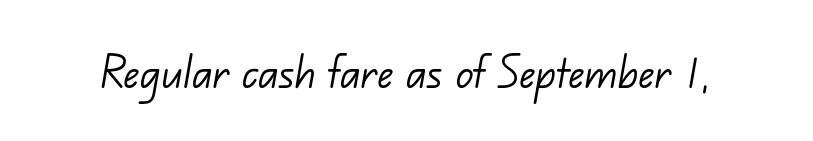
The image shows 53 px light sans-serif type; set normal letter spacing, not underlined; low stroke contrast and a small x-height.
